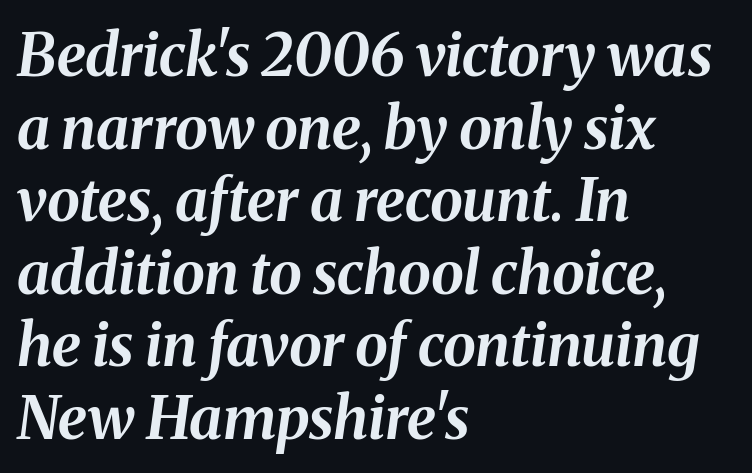
The image shows 59 px bold type, italic (leaning right); set left-aligned, line spacing 1.23x, normal letter spacing, not underlined; medium stroke contrast and a medium x-height.
